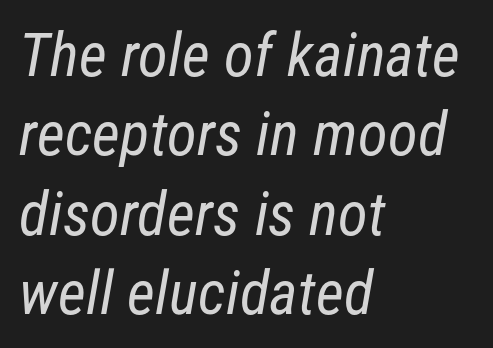
Q: Is the text bold? A: No.
Q: Is the typeface a serif or a sans-serif typeface? A: Sans-serif.
Q: Is the text underlined? A: No.
Q: How is the paragraph aligned? A: Left-aligned.
Q: Is the spacing between letters normal or unusually wide? A: Normal.
Q: Is the spacing between lines tight, normal or loose? A: Normal.
Q: Width (condensed, normal, or wide)? A: Condensed.
Q: Stroke contrast? A: Low.
Q: x-height? A: Medium.
Q: Monospaced? A: No.
